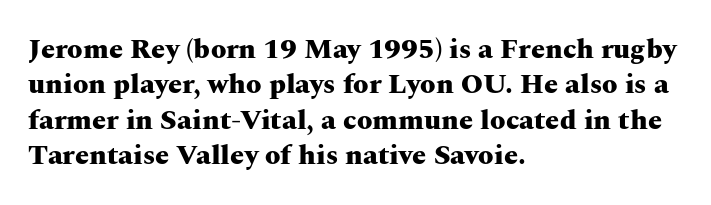
Q: Is the text bold? A: Yes.
Q: Is the text italic (slanted)? A: No, it is upright.
Q: Is the typeface a serif or a sans-serif typeface? A: Serif.
Q: Is the text underlined? A: No.
Q: How is the paragraph aligned? A: Left-aligned.
Q: Is the spacing between letters normal or unusually wide? A: Normal.
Q: Is the spacing between lines tight, normal or loose? A: Normal.
Q: Width (condensed, normal, or wide)? A: Wide.
Q: Stroke contrast? A: Medium.
Q: x-height? A: Medium.
Q: Monospaced? A: No.
